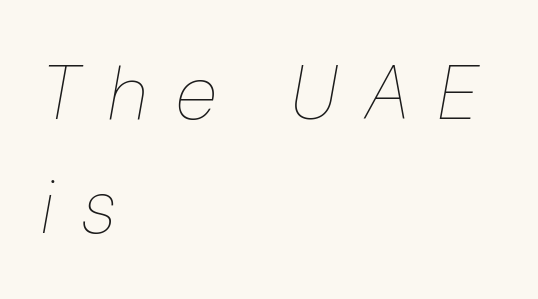
The image shows 77 px thin, condensed type, italic (leaning right); set left-aligned, normal line spacing (1.48x), unusually wide letter spacing (+0.4 em), not underlined; low stroke contrast and a medium x-height.
